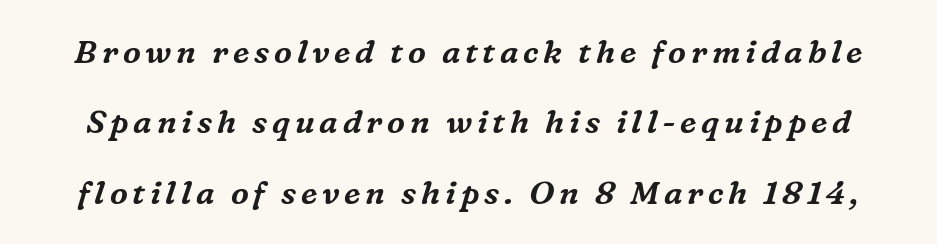
The image shows 32 px serif type, italic (leaning right); set loose line spacing (2.2x), not underlined; medium stroke contrast and a medium x-height.
